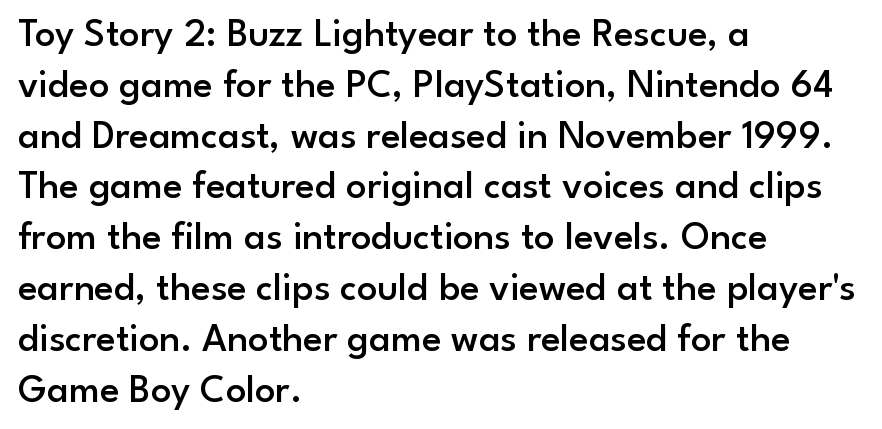
{"serif": "no", "italic": "no", "bold": "semi", "weight": "semibold", "width": "normal", "stroke_contrast": "low", "x_height": "small", "monospaced": "no", "underline": "no", "align": "left", "line_spacing": "normal", "line_spacing_ratio": 1.27, "letter_spacing": "normal", "letter_spacing_em": 0.0, "glyph_px": 40}
